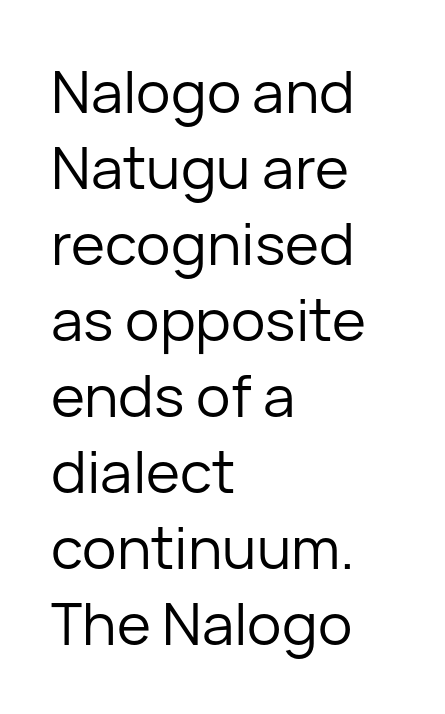
The image shows 58 px regular-weight sans-serif type, upright; set left-aligned, normal line spacing (1.31x), normal letter spacing, not underlined; low stroke contrast and a medium x-height.
